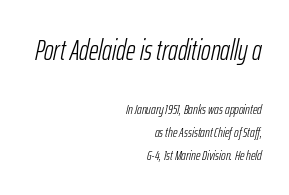
Q: Is the text bold? A: No.
Q: Is the text italic (slanted)? A: Yes, it leans right by about 12 degrees.
Q: Is the text underlined? A: No.
Q: How is the paragraph aligned? A: Right-aligned.
Q: Is the spacing between letters normal or unusually wide? A: Normal.
Q: Is the spacing between lines tight, normal or loose? A: Normal.
Q: Which block of text is set in a larger size, the first (top) or the second (bottom)? A: The first (top) one.
Q: Width (condensed, normal, or wide)? A: Condensed.
Q: Stroke contrast? A: Low.
Q: x-height? A: Medium.
Q: Monospaced? A: No.
